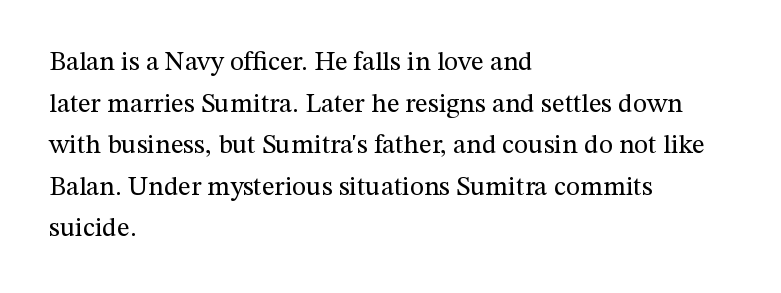
Q: Is the text bold? A: No.
Q: Is the text italic (slanted)? A: No, it is upright.
Q: Is the text underlined? A: No.
Q: How is the paragraph aligned? A: Left-aligned.
Q: Is the spacing between letters normal or unusually wide? A: Normal.
Q: Is the spacing between lines tight, normal or loose? A: Normal.
